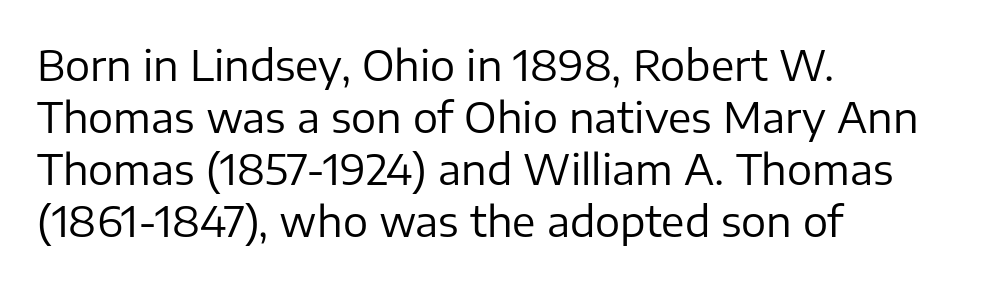
The image shows 42 px regular-weight sans-serif type, upright; set left-aligned, line spacing 1.24x, normal letter spacing, not underlined; low stroke contrast and a medium x-height.
